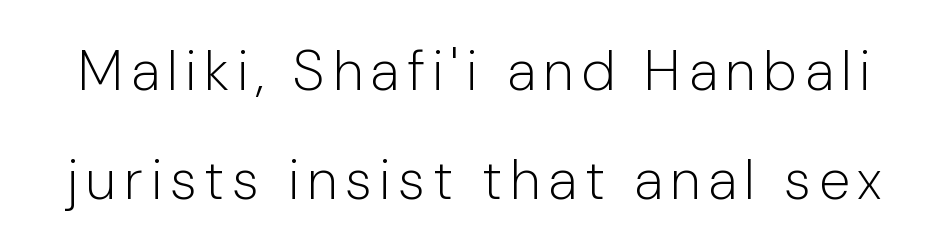
Q: Is the text bold? A: No.
Q: Is the text italic (slanted)? A: No, it is upright.
Q: Is the typeface a serif or a sans-serif typeface? A: Sans-serif.
Q: Is the text underlined? A: No.
Q: Is the spacing between lines tight, normal or loose? A: Loose.
Q: Width (condensed, normal, or wide)? A: Normal.
Q: Stroke contrast? A: Low.
Q: x-height? A: Medium.
Q: Monospaced? A: No.
